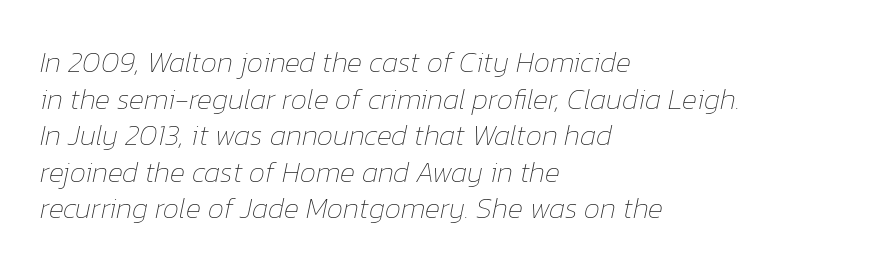
The image shows 29 px thin type, italic (leaning right); set left-aligned, normal line spacing (1.26x), normal letter spacing, not underlined; low stroke contrast and a medium x-height.
